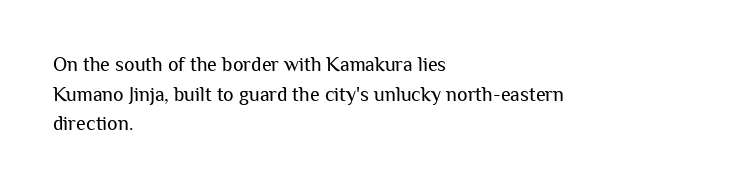
Compared with a typical body face, this is equally light or lighter still. The line texture is even and compact thanks to regular tracking. The space directly below the letters is spotless. Nope, not italic — everything's standing straight.
